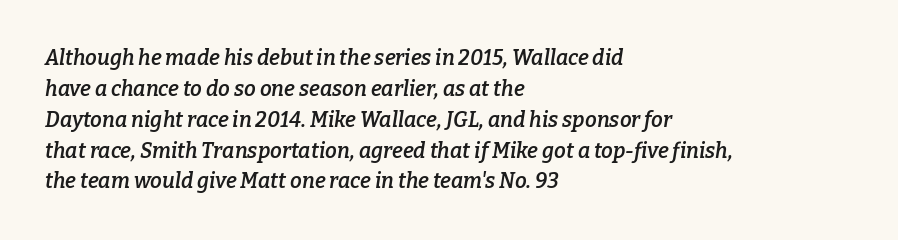
{"italic": "yes", "lean": "right", "slant_degrees": 9, "bold": "semi", "underline": "no", "align": "left", "line_spacing": "normal", "line_spacing_ratio": 1.47, "letter_spacing": "normal", "letter_spacing_em": 0.0, "glyph_px": 21}
